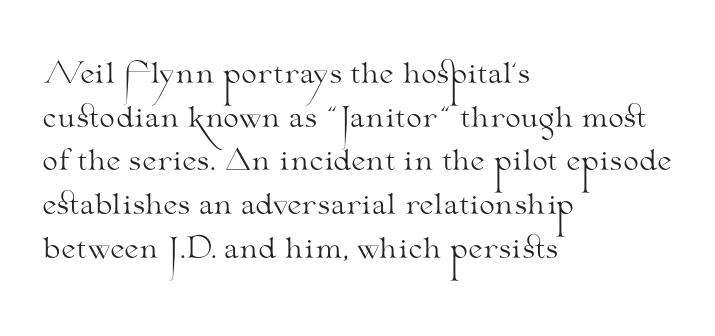
{"serif": "yes", "italic": "no", "bold": "no", "weight": "light", "width": "wide", "stroke_contrast": "medium", "x_height": "small", "monospaced": "no", "underline": "no", "align": "left", "line_spacing": "normal", "line_spacing_ratio": 1.56, "letter_spacing": "normal", "letter_spacing_em": 0.0, "glyph_px": 28}
